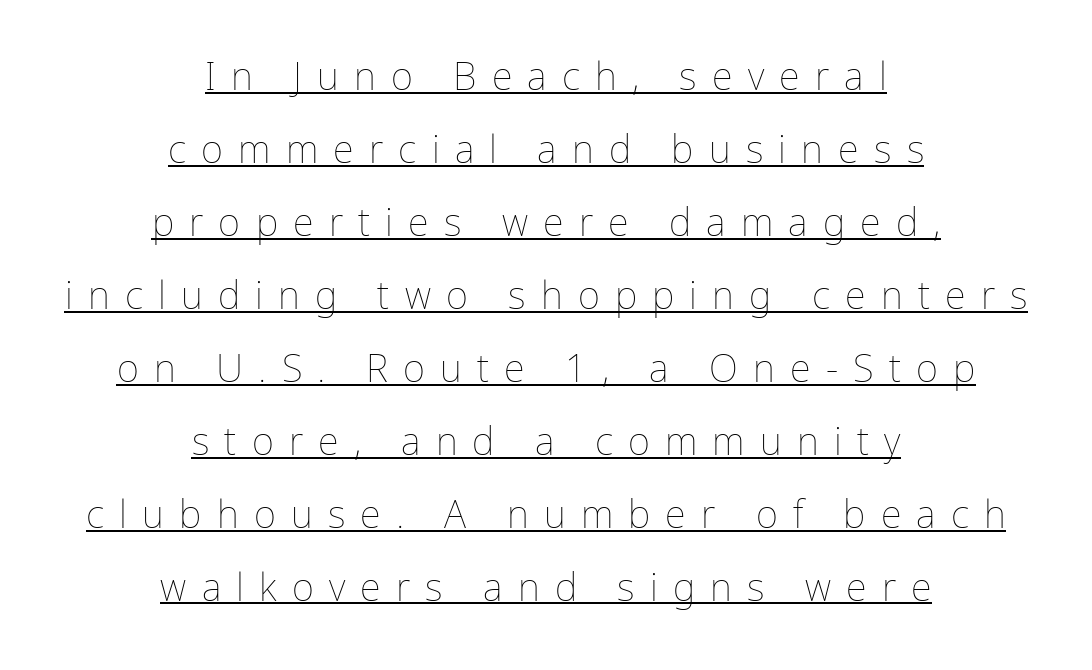
The image shows 38 px thin type, upright; set centered, loose line spacing (1.92x), unusually wide letter spacing (+0.4 em), underlined; low stroke contrast and a medium x-height.
